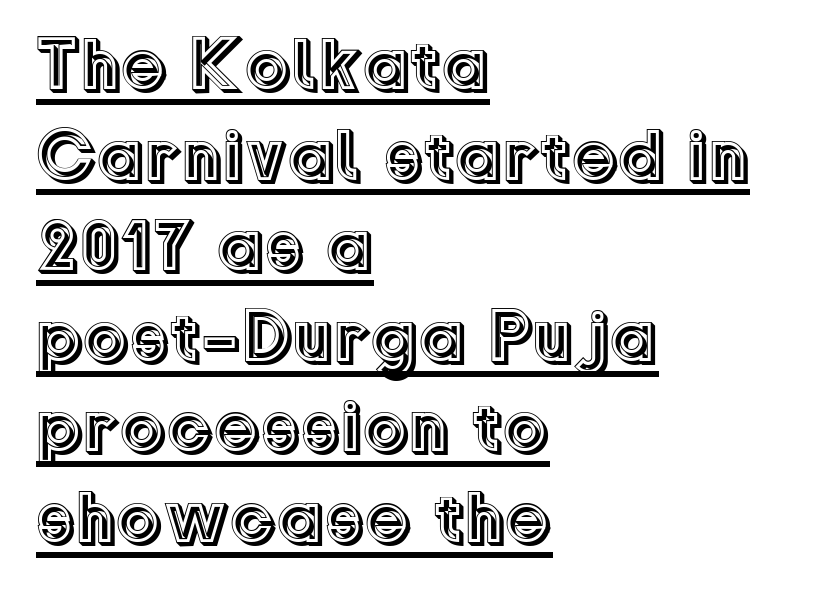
No italicization has been applied; the sample stays upright. Inter-character spacing is left at the font's built-in metrics. Note the varied advance widths — an 'i' is clearly narrower than an 'm'. Compared with a centered layout, this one pins lines to the left instead.
